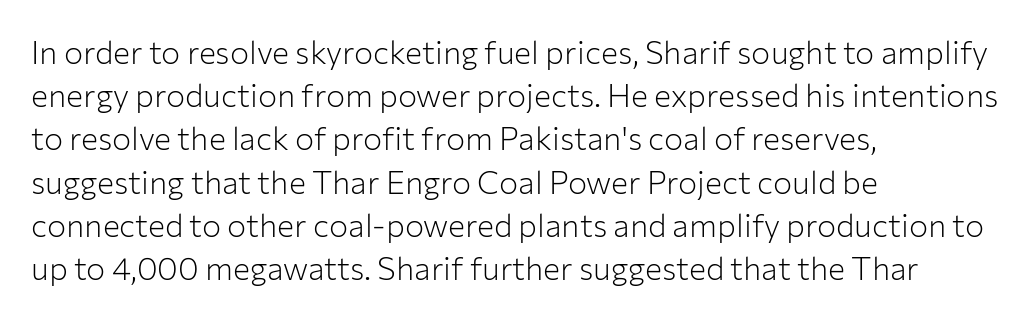
The image shows 32 px light sans-serif type, upright; set left-aligned, normal line spacing (1.35x), normal letter spacing, not underlined; low stroke contrast and a medium x-height.
